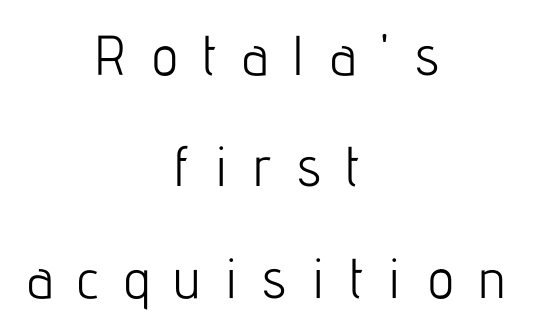
The image shows 56 px light, condensed sans-serif type, upright; set centered, loose line spacing (1.99x), unusually wide letter spacing (+0.45 em), not underlined; low stroke contrast and a medium x-height.
